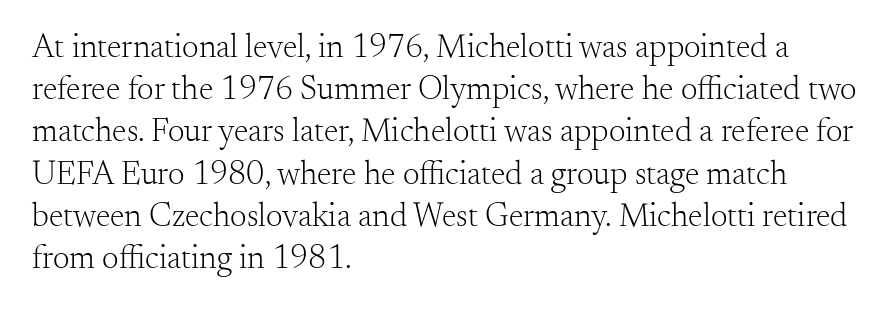
Whoever set this chose a conventional vertical rhythm. The gap between lines stays unmarked. This sample uses an upright cut, with every glyph sitting square on the baseline. The rendering anchors every line to the left-hand side.
